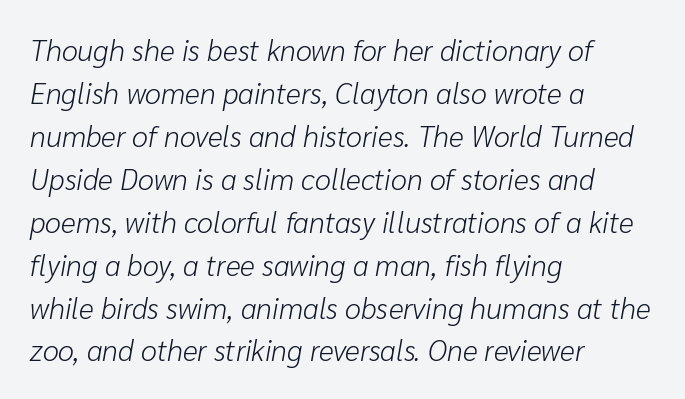
The image shows 29 px light type, italic (leaning right); set left-aligned, normal line spacing (1.48x), normal letter spacing, not underlined; low stroke contrast and a medium x-height.
